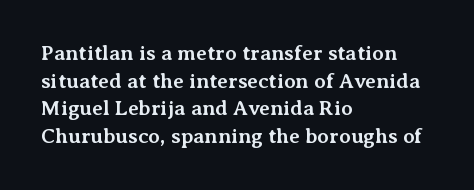
It's the straight-up-and-down kind of type. The words here are not underlined. Summary of vertical rhythm: regular, with standard interline spacing. Alignment: flush left. The rendering keeps characters at their native spacing.
